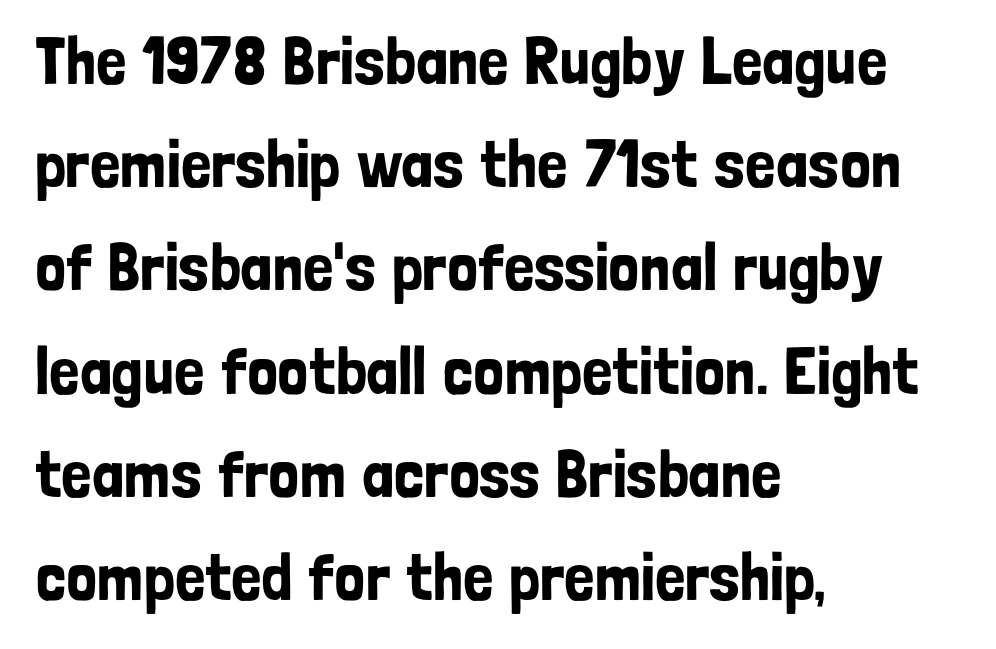
The image shows 67 px condensed sans-serif type, upright; set left-aligned, normal line spacing (1.54x), normal letter spacing, not underlined; low stroke contrast and a medium x-height.
